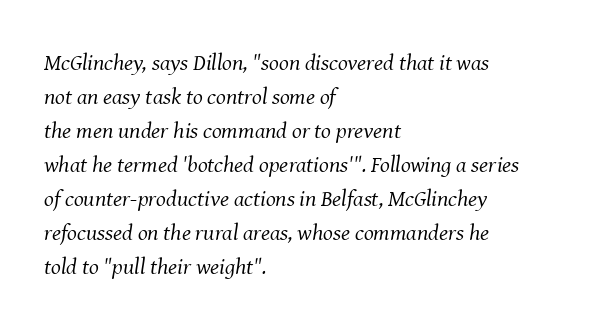
Q: Is the text bold? A: No.
Q: Is the text italic (slanted)? A: Yes, it leans right by about 8 degrees.
Q: Is the text underlined? A: No.
Q: How is the paragraph aligned? A: Left-aligned.
Q: Is the spacing between letters normal or unusually wide? A: Normal.
Q: Is the spacing between lines tight, normal or loose? A: Normal.
